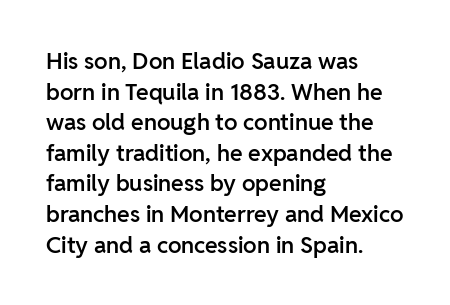
Is there any slant? The stems are plumb. The leading is moderate, giving the passage an even texture. A bit beefed up — I'd call it semibold rather than bold. No word sits above an underline. Characters follow at the spacing the type designer built in. Compared with a centered layout, this one pins lines to the left instead.
